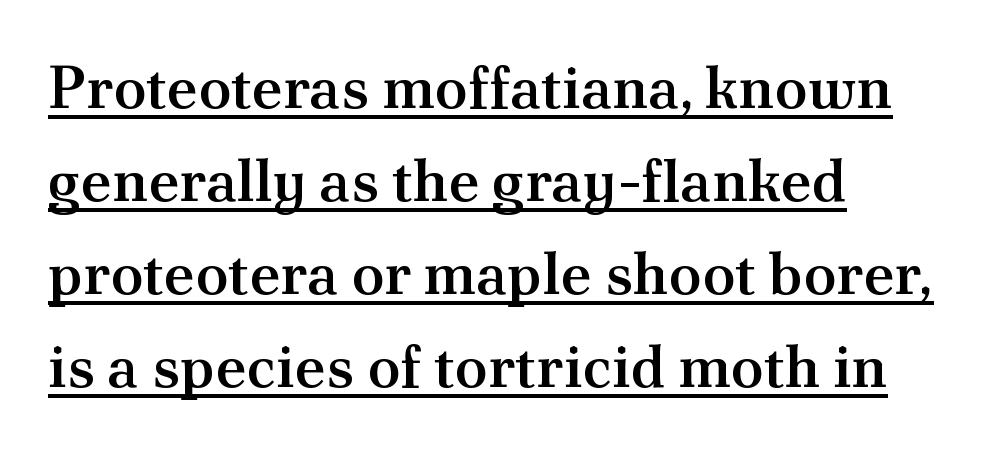
The image shows 60 px semibold serif type, upright; set left-aligned, normal line spacing (1.55x), normal letter spacing, underlined; medium stroke contrast and a small x-height.
